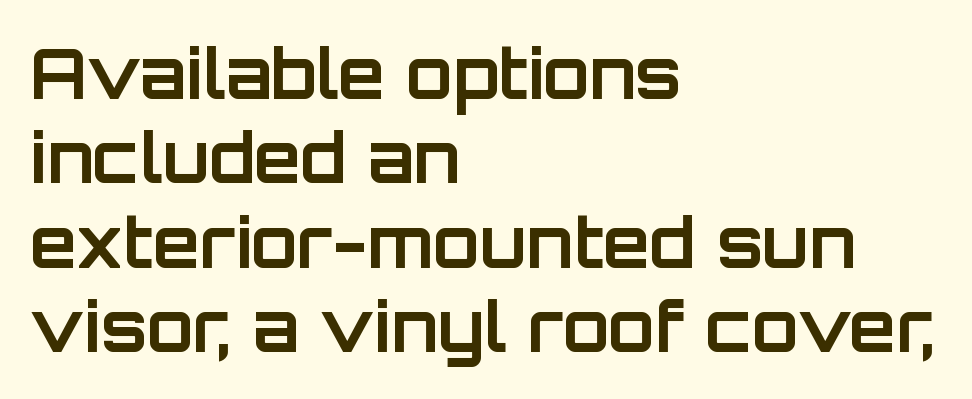
Q: Is the text bold? A: Yes.
Q: Is the text italic (slanted)? A: No, it is upright.
Q: Is the typeface a serif or a sans-serif typeface? A: Sans-serif.
Q: Is the text underlined? A: No.
Q: How is the paragraph aligned? A: Left-aligned.
Q: Is the spacing between letters normal or unusually wide? A: Normal.
Q: Width (condensed, normal, or wide)? A: Normal.
Q: Stroke contrast? A: Low.
Q: x-height? A: Large.
Q: Monospaced? A: No.
